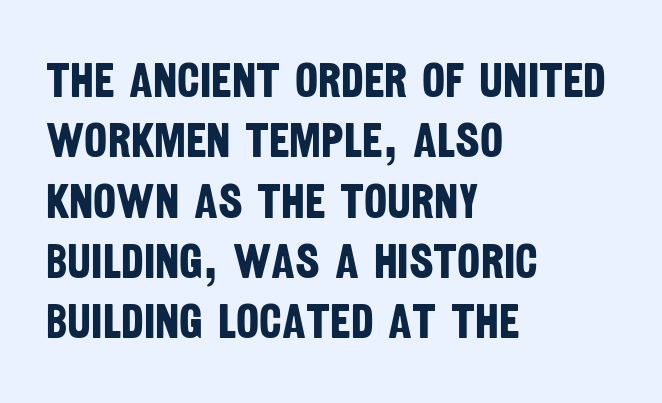
Q: Is the text bold? A: Yes.
Q: Is the typeface a serif or a sans-serif typeface? A: Sans-serif.
Q: Is the text underlined? A: No.
Q: How is the paragraph aligned? A: Left-aligned.
Q: Is the spacing between letters normal or unusually wide? A: Normal.
Q: Width (condensed, normal, or wide)? A: Condensed.
Q: Stroke contrast? A: Low.
Q: x-height? A: Large.
Q: Monospaced? A: No.
